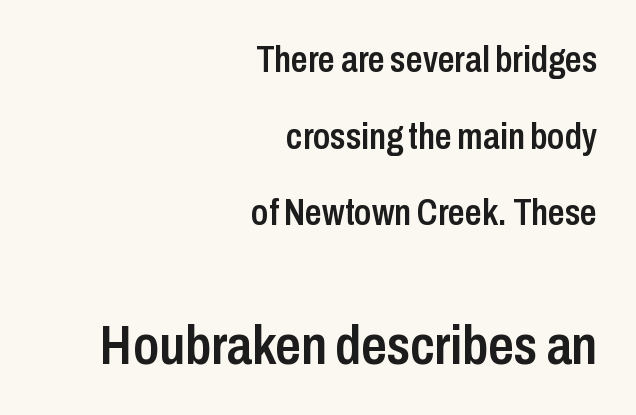
{"serif": "no", "italic": "no", "bold": "semi", "weight": "semibold", "width": "condensed", "stroke_contrast": "low", "x_height": "medium", "monospaced": "no", "underline": "no", "align": "right", "line_spacing": "loose", "line_spacing_ratio": 2.07, "letter_spacing": "normal", "letter_spacing_em": 0.0, "larger_block": "second", "size_ratio": 1.51, "glyph_px": 56}
